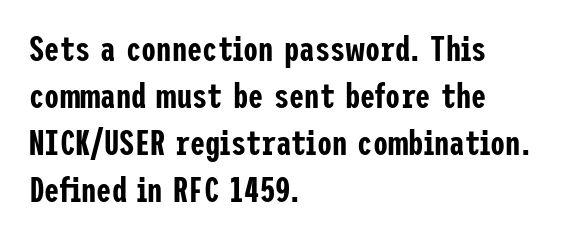
{"serif": "no", "italic": "no", "width": "condensed", "stroke_contrast": "low", "x_height": "medium", "underline": "no", "align": "left", "line_spacing": "normal", "line_spacing_ratio": 1.38, "letter_spacing": "normal", "letter_spacing_em": 0.0, "glyph_px": 34}
